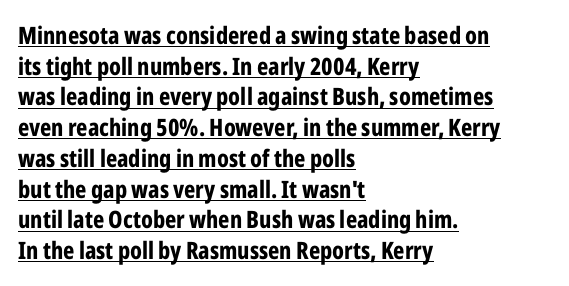
Q: Is the text bold? A: Yes.
Q: Is the text italic (slanted)? A: No, it is upright.
Q: Is the text underlined? A: Yes.
Q: How is the paragraph aligned? A: Left-aligned.
Q: Is the spacing between letters normal or unusually wide? A: Normal.
Q: Is the spacing between lines tight, normal or loose? A: Normal.
